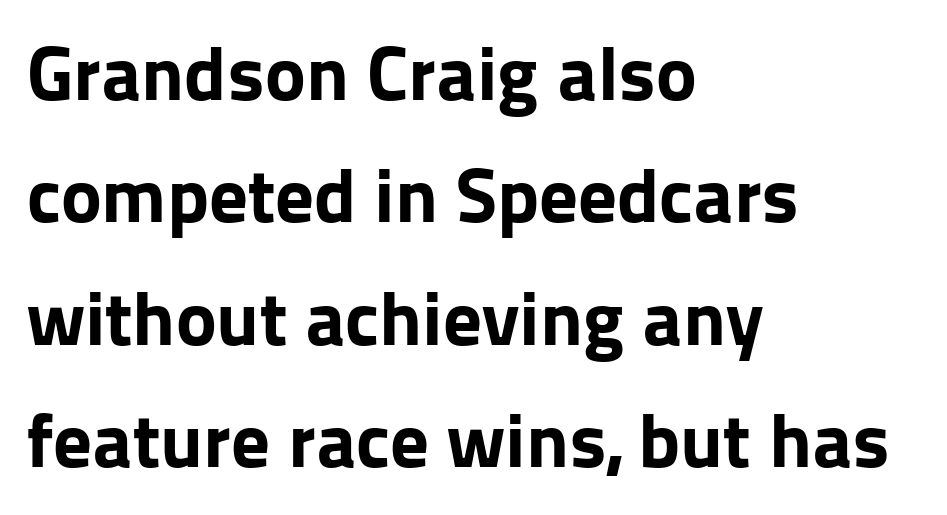
{"serif": "no", "italic": "no", "bold": "yes", "weight": "bold", "width": "normal", "stroke_contrast": "low", "x_height": "medium", "monospaced": "no", "underline": "no", "align": "left", "line_spacing": "normal", "line_spacing_ratio": 1.59, "letter_spacing": "normal", "letter_spacing_em": 0.0, "glyph_px": 77}
